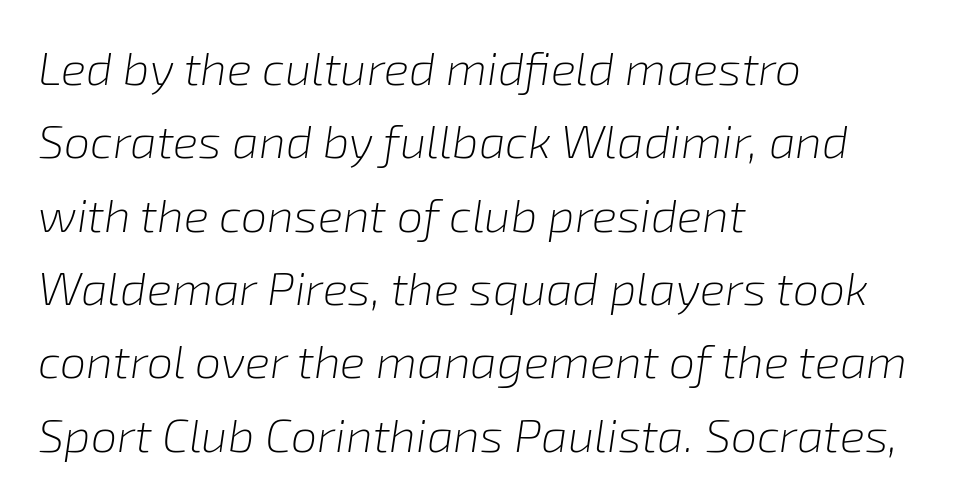
The image shows 47 px light type, italic (leaning right); set left-aligned, normal line spacing (1.56x), normal letter spacing, not underlined; low stroke contrast and a medium x-height.
